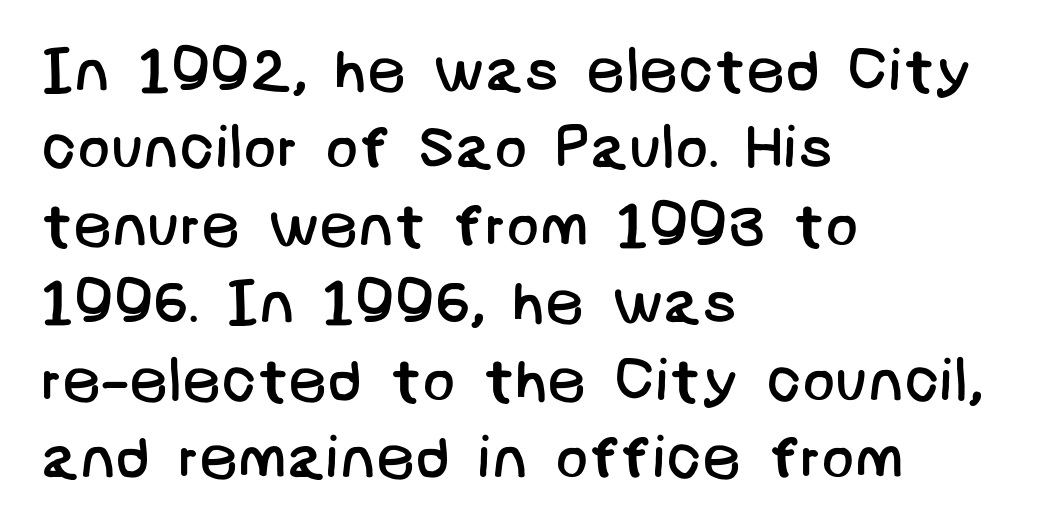
The image shows 61 px regular-weight sans-serif type; set left-aligned, normal line spacing (1.27x), normal letter spacing, not underlined; low stroke contrast and a large x-height.
